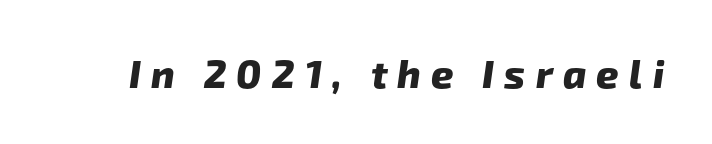
Q: Is the text bold? A: Yes.
Q: Is the typeface a serif or a sans-serif typeface? A: Sans-serif.
Q: Is the text underlined? A: No.
Q: Is the spacing between letters normal or unusually wide? A: Unusually wide.
Q: Width (condensed, normal, or wide)? A: Normal.
Q: Stroke contrast? A: Low.
Q: x-height? A: Medium.
Q: Monospaced? A: No.
